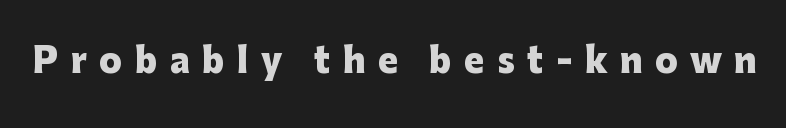
{"serif": "no", "italic": "no", "bold": "yes", "weight": "heavy", "width": "normal", "stroke_contrast": "low", "x_height": "medium", "monospaced": "no", "underline": "no", "letter_spacing": "wide", "letter_spacing_em": 0.38, "glyph_px": 33}
